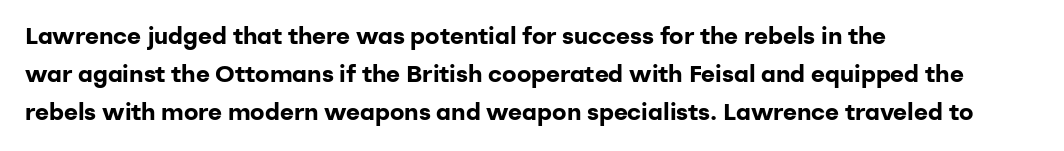
Q: Is the text bold? A: Yes.
Q: Is the text italic (slanted)? A: No, it is upright.
Q: Is the text underlined? A: No.
Q: How is the paragraph aligned? A: Left-aligned.
Q: Is the spacing between letters normal or unusually wide? A: Normal.
Q: Is the spacing between lines tight, normal or loose? A: Normal.
